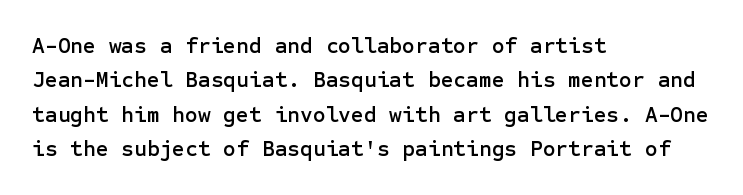
The image shows 22 px text type, upright; set left-aligned, normal line spacing (1.56x), normal letter spacing, not underlined.
